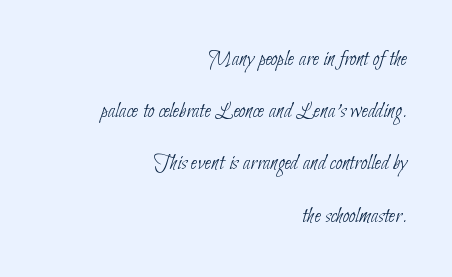
Q: Is the text bold? A: No.
Q: Is the text underlined? A: No.
Q: How is the paragraph aligned? A: Right-aligned.
Q: Is the spacing between letters normal or unusually wide? A: Normal.
Q: Is the spacing between lines tight, normal or loose? A: Loose.
